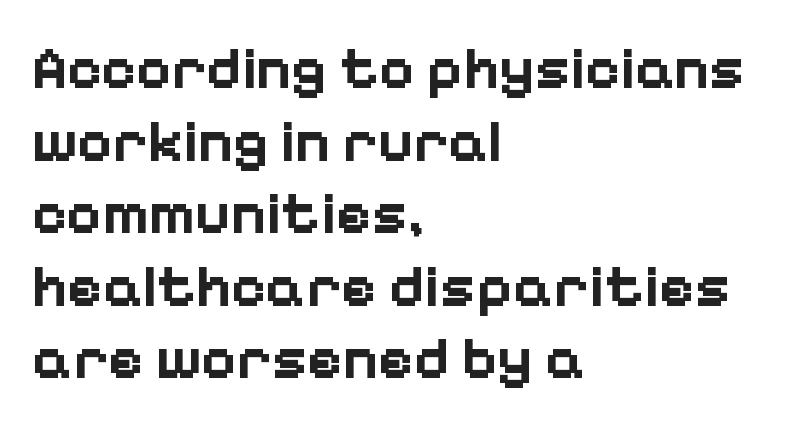
The image shows 60 px bold sans-serif type, upright; set left-aligned, line spacing 1.21x, normal letter spacing, not underlined; low stroke contrast and a medium x-height.
